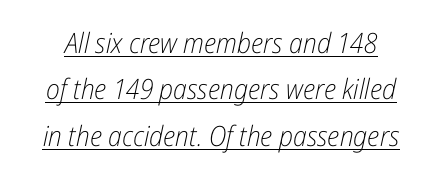
{"italic": "yes", "lean": "right", "slant_degrees": 12, "bold": "no", "weight": "light", "width": "condensed", "stroke_contrast": "low", "x_height": "medium", "monospaced": "no", "underline": "yes", "line_spacing": "normal", "line_spacing_ratio": 1.66, "letter_spacing": "normal", "letter_spacing_em": 0.0, "glyph_px": 28}
